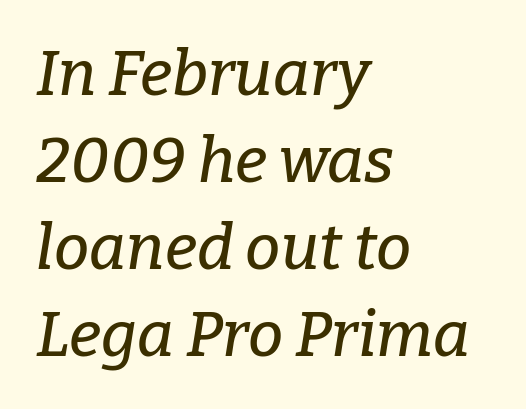
{"serif": "yes", "italic": "yes", "lean": "right", "slant_degrees": 9, "width": "normal", "stroke_contrast": "low", "x_height": "medium", "monospaced": "no", "underline": "no", "align": "left", "line_spacing": "normal", "line_spacing_ratio": 1.38, "letter_spacing": "normal", "letter_spacing_em": 0.0, "glyph_px": 63}
